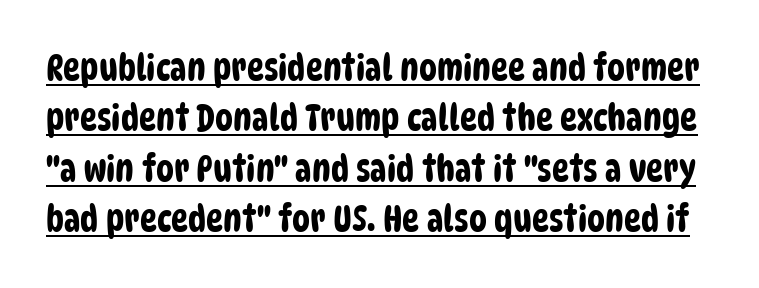
Q: Is the typeface a serif or a sans-serif typeface? A: Sans-serif.
Q: Is the text underlined? A: Yes.
Q: Is the spacing between letters normal or unusually wide? A: Normal.
Q: Is the spacing between lines tight, normal or loose? A: Normal.
Q: Width (condensed, normal, or wide)? A: Condensed.
Q: Stroke contrast? A: Low.
Q: x-height? A: Large.
Q: Monospaced? A: No.
